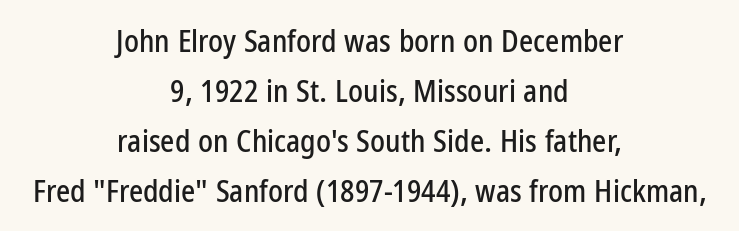
The image shows 30 px condensed sans-serif type, upright; set centered, normal line spacing (1.67x), normal letter spacing, not underlined; low stroke contrast and a medium x-height.
